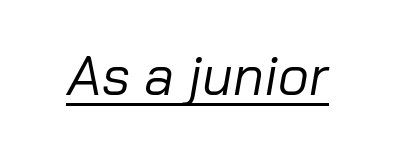
{"italic": "yes", "lean": "right", "slant_degrees": 10, "bold": "no", "weight": "regular", "width": "normal", "stroke_contrast": "low", "x_height": "medium", "monospaced": "no", "underline": "yes", "letter_spacing": "normal", "letter_spacing_em": 0.0, "glyph_px": 54}
